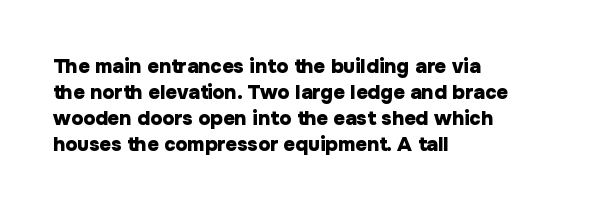
The lettering holds an erect, upright posture throughout. The text block is weighted toward the left margin, trailing off unevenly rightward. The strokes are fattened all the way to bold. Bare-footed words on every line.
